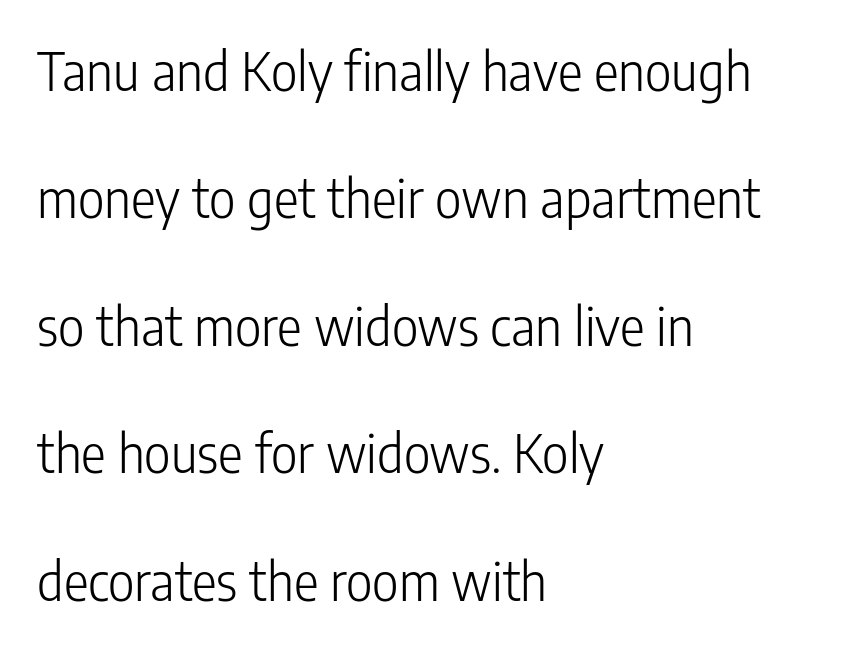
The image shows 52 px light, condensed sans-serif type, upright; set left-aligned, loose line spacing (2.45x), normal letter spacing, not underlined; low stroke contrast and a medium x-height.
